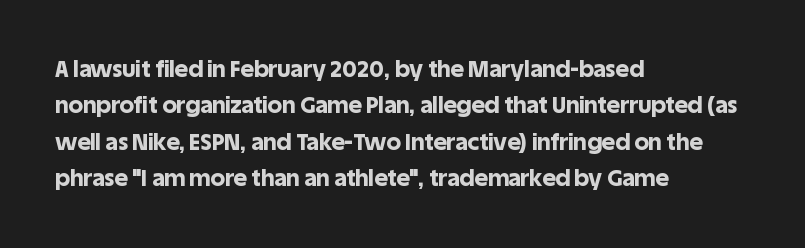
{"italic": "no", "bold": "yes", "underline": "no", "align": "left", "line_spacing": "normal", "line_spacing_ratio": 1.58, "letter_spacing": "normal", "letter_spacing_em": 0.0, "glyph_px": 23}
